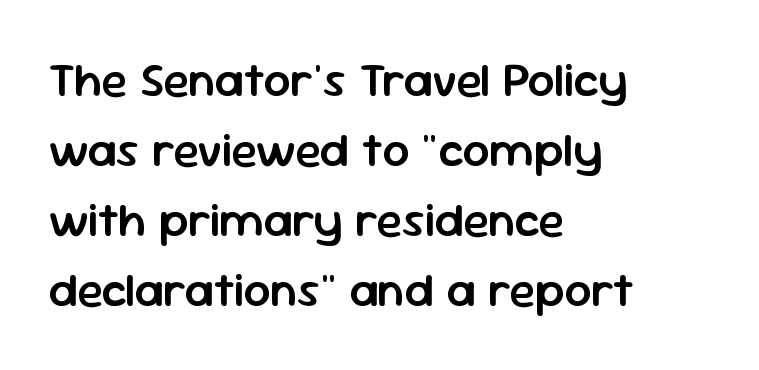
The image shows 48 px semibold sans-serif type, upright; set left-aligned, normal line spacing (1.46x), normal letter spacing, not underlined; low stroke contrast and a medium x-height.
